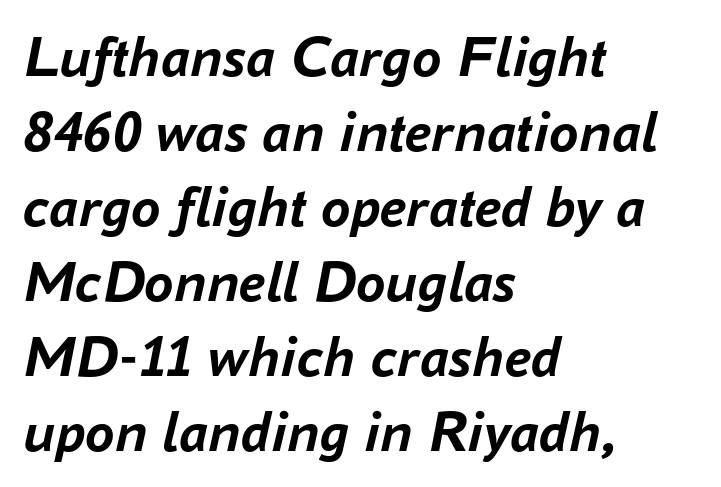
The image shows 59 px semibold type, italic (leaning right); set left-aligned, normal line spacing (1.27x), normal letter spacing, not underlined; low stroke contrast and a medium x-height.
